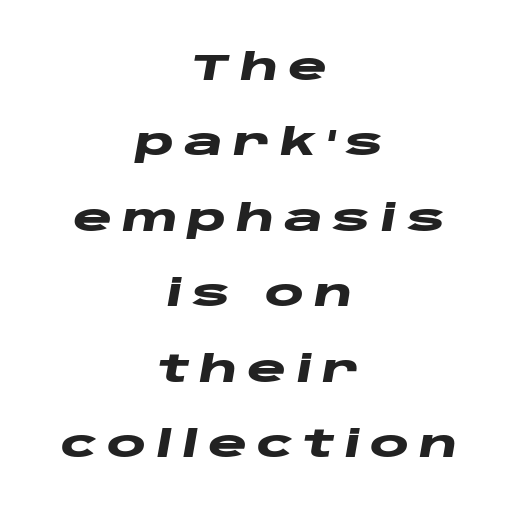
{"italic": "yes", "lean": "right", "slant_degrees": 10, "bold": "yes", "weight": "heavy", "width": "wide", "stroke_contrast": "low", "x_height": "large", "monospaced": "no", "underline": "no", "align": "center", "line_spacing": "loose", "line_spacing_ratio": 2.04, "letter_spacing": "wide", "letter_spacing_em": 0.26, "glyph_px": 37}
